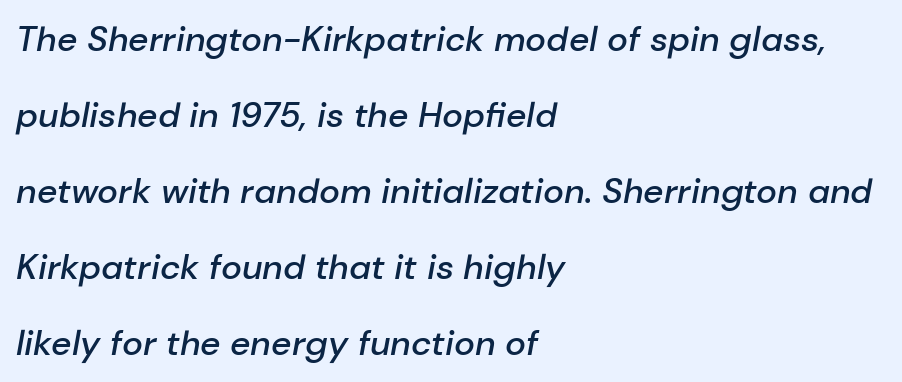
{"italic": "yes", "lean": "right", "slant_degrees": 10, "bold": "semi", "weight": "semibold", "width": "normal", "stroke_contrast": "low", "x_height": "medium", "monospaced": "no", "underline": "no", "align": "left", "line_spacing": "loose", "line_spacing_ratio": 2.17, "letter_spacing": "normal", "letter_spacing_em": 0.0, "glyph_px": 35}
